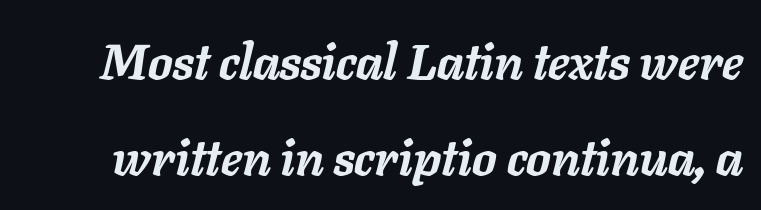
The face used here is proportionally spaced, like ordinary book or web type. The zone under the glyphs is completely vacant. The rendering uses a large line-height, opening up the rows. The lettering tilts uniformly, giving the passage an italic look.
